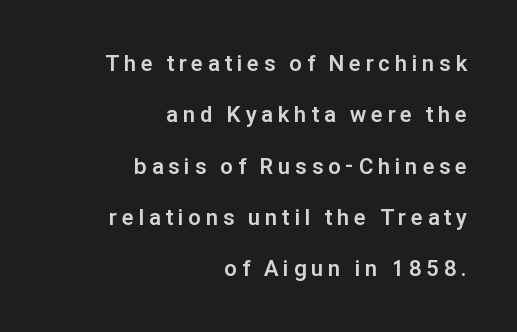
{"italic": "no", "bold": "yes", "underline": "no", "align": "right", "line_spacing": "loose", "line_spacing_ratio": 2.33, "letter_spacing": "wide", "letter_spacing_em": 0.23, "glyph_px": 22}
